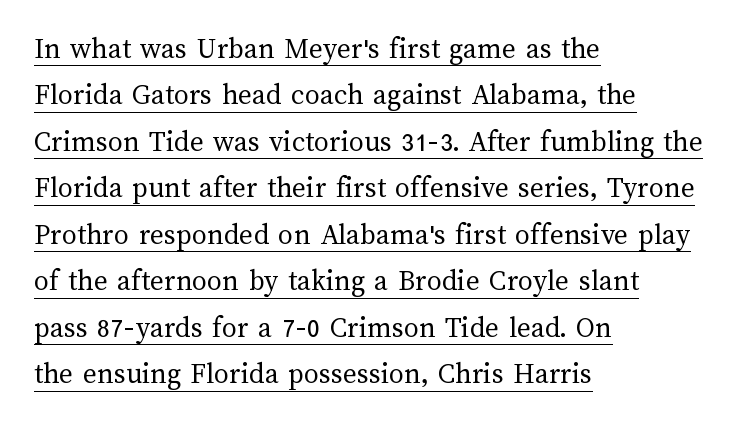
{"italic": "no", "bold": "no", "weight": "regular", "width": "normal", "stroke_contrast": "medium", "x_height": "medium", "monospaced": "no", "underline": "yes", "align": "left", "line_spacing": "normal", "line_spacing_ratio": 1.55, "letter_spacing": "normal", "letter_spacing_em": 0.0, "glyph_px": 30}
